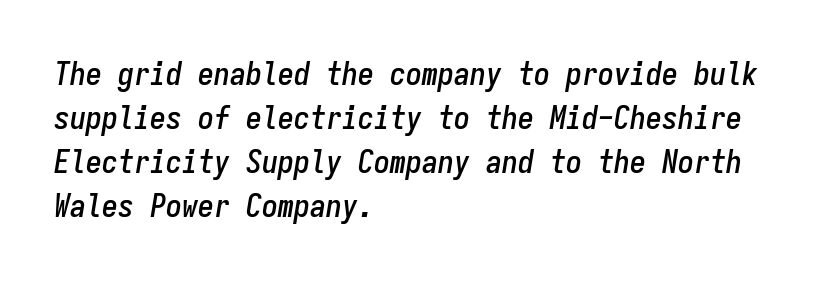
Q: Is the text italic (slanted)? A: Yes, it leans right by about 9 degrees.
Q: Is the text underlined? A: No.
Q: How is the paragraph aligned? A: Left-aligned.
Q: Is the spacing between letters normal or unusually wide? A: Normal.
Q: Is the spacing between lines tight, normal or loose? A: Normal.
Q: Width (condensed, normal, or wide)? A: Condensed.
Q: Stroke contrast? A: Low.
Q: x-height? A: Medium.
Q: Monospaced? A: Yes.
